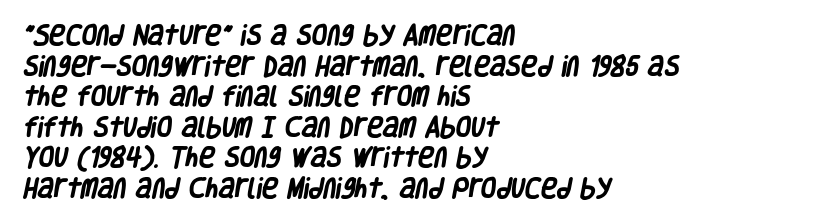
Q: Is the text bold? A: Yes.
Q: Is the text underlined? A: No.
Q: How is the paragraph aligned? A: Left-aligned.
Q: Is the spacing between letters normal or unusually wide? A: Normal.
Q: Is the spacing between lines tight, normal or loose? A: Normal.
